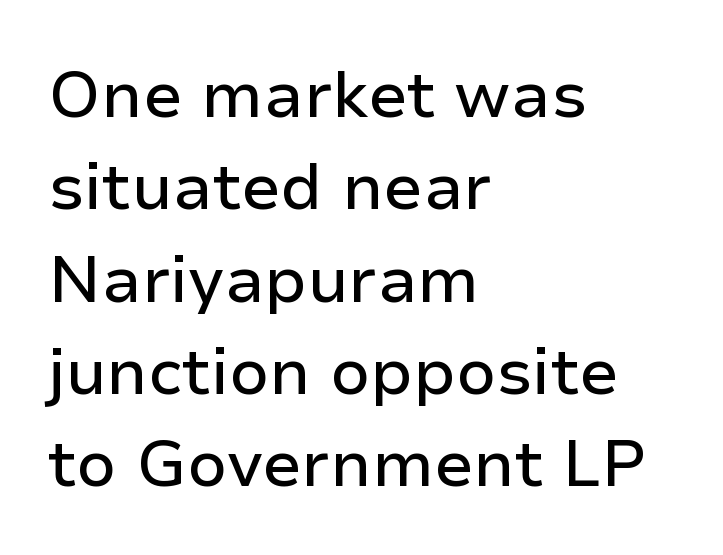
{"serif": "no", "italic": "no", "width": "normal", "stroke_contrast": "low", "x_height": "medium", "monospaced": "no", "underline": "no", "align": "left", "line_spacing": "normal", "line_spacing_ratio": 1.42, "letter_spacing": "normal", "letter_spacing_em": 0.0, "glyph_px": 65}
